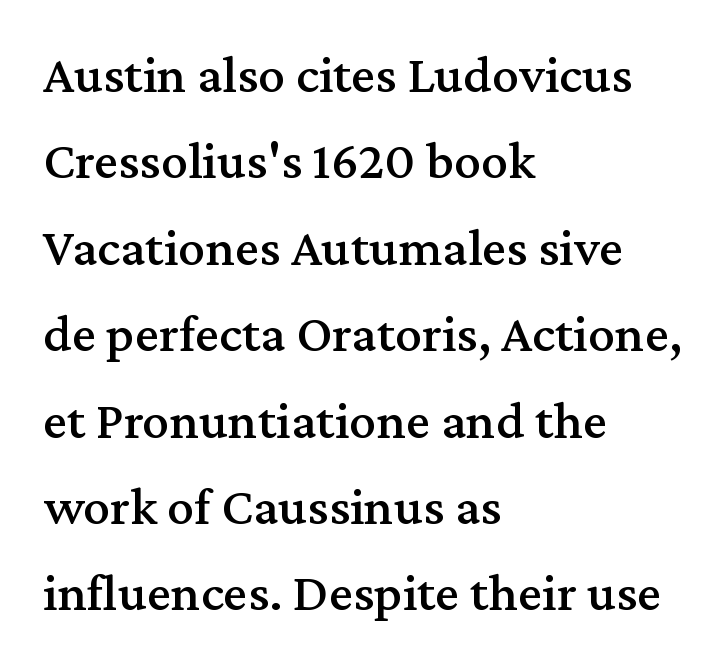
Q: Is the text italic (slanted)? A: No, it is upright.
Q: Is the typeface a serif or a sans-serif typeface? A: Serif.
Q: Is the text underlined? A: No.
Q: How is the paragraph aligned? A: Left-aligned.
Q: Is the spacing between letters normal or unusually wide? A: Normal.
Q: Is the spacing between lines tight, normal or loose? A: Normal.
Q: Width (condensed, normal, or wide)? A: Normal.
Q: Stroke contrast? A: Medium.
Q: x-height? A: Medium.
Q: Monospaced? A: No.
